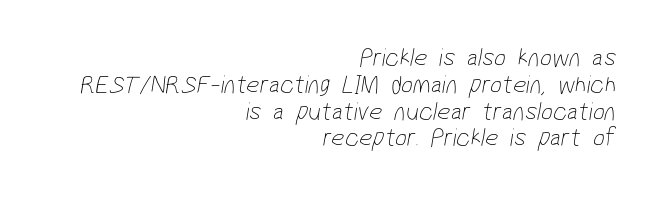
Is the letter spacing exaggerated? No — it looks like the ordinary default. The passage shown is not bold in any degree. The foot of each line stays bare and open. Typeset ragged left — the right edge is the straight one.
